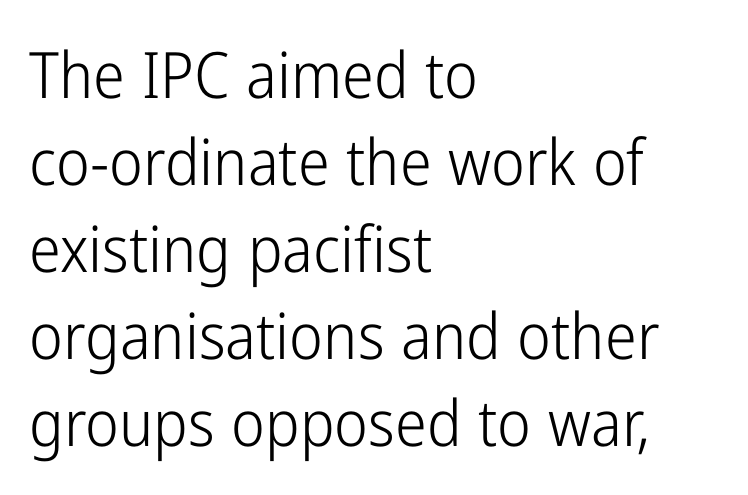
The zone under the glyphs is completely vacant. Ascenders rise straight up at ninety degrees. Students, observe: this is what conventionally led text looks like. The letters sit at their default tracking, neither squeezed nor spread. Here the designer chose a conventional face with non-uniform glyph widths.
